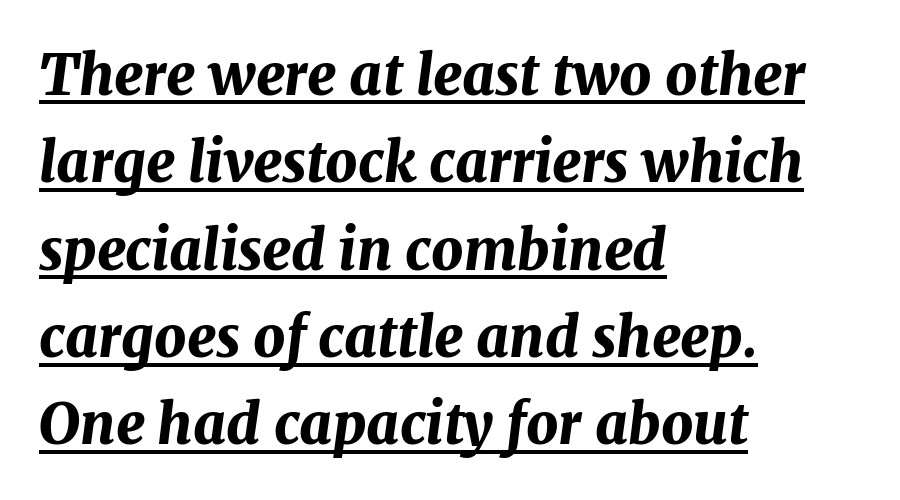
Q: Is the text bold? A: Yes.
Q: Is the text italic (slanted)? A: Yes, it leans right by about 7 degrees.
Q: Is the text underlined? A: Yes.
Q: How is the paragraph aligned? A: Left-aligned.
Q: Is the spacing between letters normal or unusually wide? A: Normal.
Q: Is the spacing between lines tight, normal or loose? A: Normal.
Q: Width (condensed, normal, or wide)? A: Normal.
Q: Stroke contrast? A: Medium.
Q: x-height? A: Medium.
Q: Monospaced? A: No.
